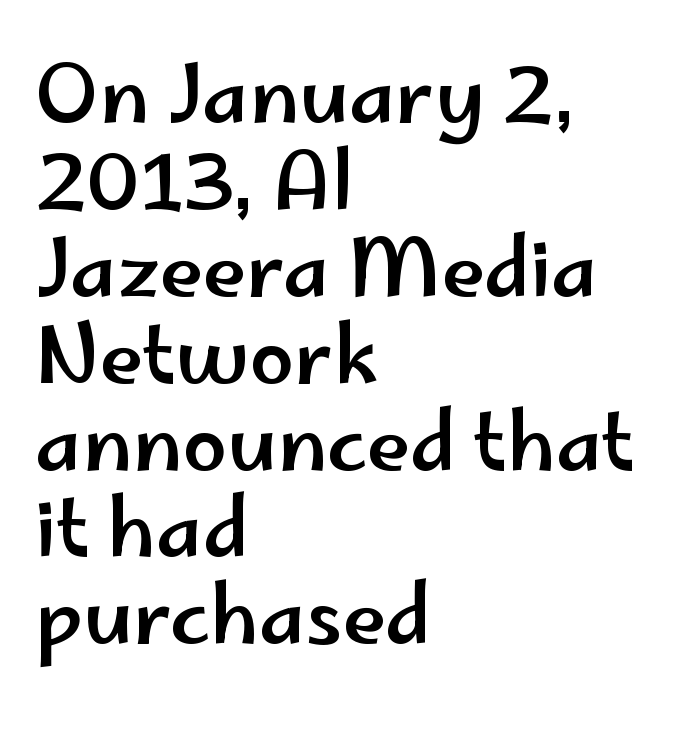
Q: Is the text italic (slanted)? A: No, it is upright.
Q: Is the typeface a serif or a sans-serif typeface? A: Sans-serif.
Q: Is the text underlined? A: No.
Q: How is the paragraph aligned? A: Left-aligned.
Q: Is the spacing between letters normal or unusually wide? A: Normal.
Q: Is the spacing between lines tight, normal or loose? A: Tight.
Q: Width (condensed, normal, or wide)? A: Wide.
Q: Stroke contrast? A: Low.
Q: x-height? A: Small.
Q: Monospaced? A: No.
